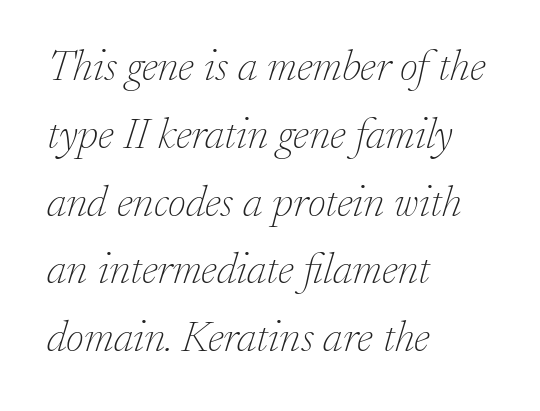
The image shows 44 px thin serif type, italic (leaning right); set left-aligned, normal line spacing (1.54x), normal letter spacing, not underlined; low stroke contrast and a small x-height.
